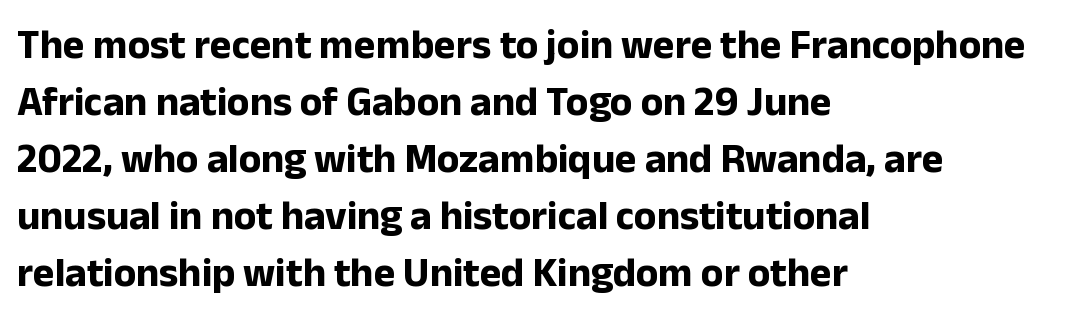
The image shows 41 px bold sans-serif type, upright; set left-aligned, normal line spacing (1.39x), normal letter spacing, not underlined; low stroke contrast and a medium x-height.
